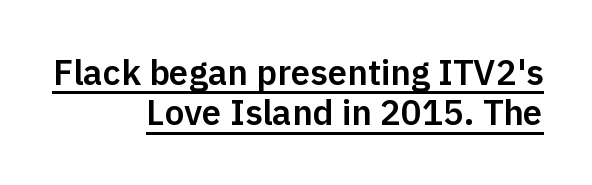
The image shows 35 px sans-serif type, upright; set right-aligned, tight line spacing (1.15x), normal letter spacing, underlined; low stroke contrast and a medium x-height.
